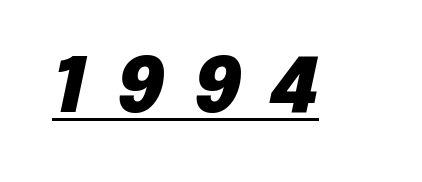
The passage shown is typed in a proportional face where columns would drift. Glyph-to-glyph distance is far greater than everyday printed text. Is there an underline? Yes — a line sits under the letters. The specimen reads as italic at a glance. Pretty heavy lettering here — definitely bold.
